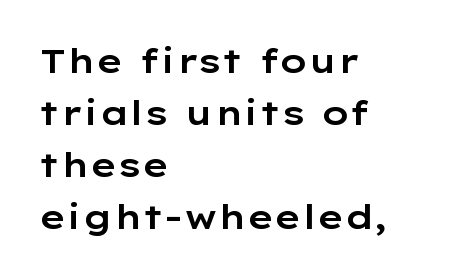
{"serif": "no", "italic": "no", "width": "wide", "stroke_contrast": "low", "x_height": "medium", "monospaced": "no", "underline": "no", "align": "left", "line_spacing": "normal", "line_spacing_ratio": 1.53, "letter_spacing": "normal", "letter_spacing_em": 0.0, "glyph_px": 34}
